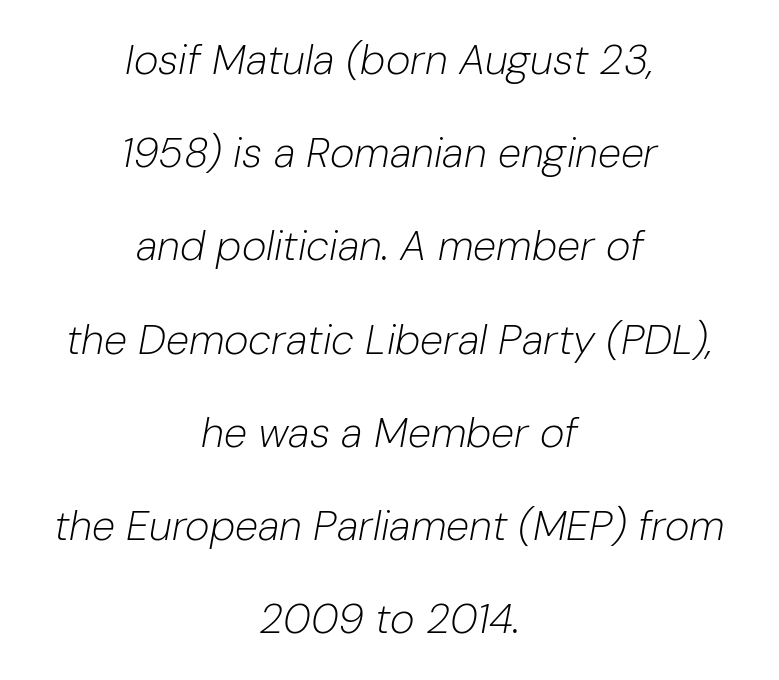
The image shows 42 px light type, italic (leaning right); set centered, loose line spacing (2.22x), normal letter spacing, not underlined; low stroke contrast and a medium x-height.
